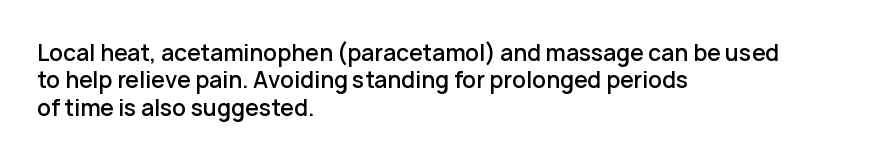
The image shows 22 px text type, upright; set left-aligned, line spacing 1.24x, normal letter spacing, not underlined.
